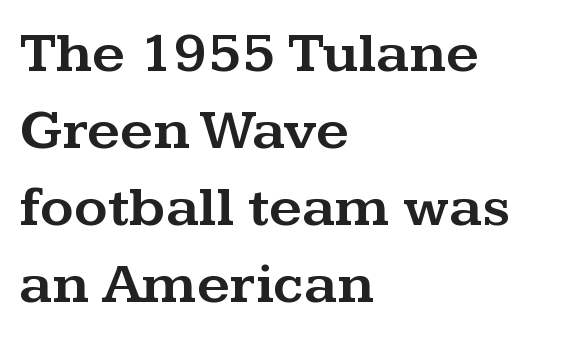
{"serif": "yes", "italic": "no", "width": "wide", "stroke_contrast": "medium", "x_height": "medium", "monospaced": "no", "underline": "no", "align": "left", "line_spacing": "normal", "line_spacing_ratio": 1.33, "letter_spacing": "normal", "letter_spacing_em": 0.0, "glyph_px": 58}
